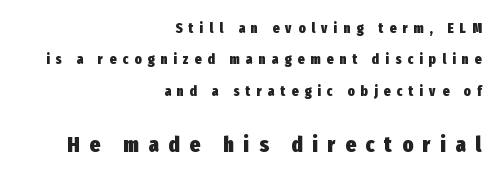
The image shows 22 px bold type, upright; set right-aligned, loose line spacing (2.25x), unusually wide letter spacing (+0.45 em), not underlined; the second (bottom) block is 1.57x larger.
